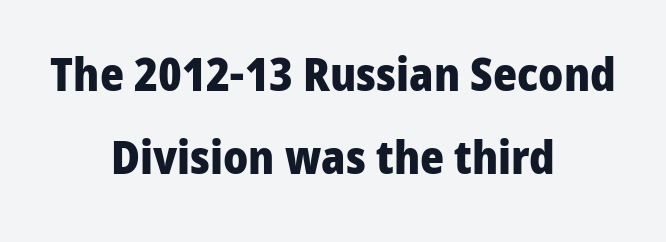
Q: Is the text bold? A: Yes.
Q: Is the text italic (slanted)? A: No, it is upright.
Q: Is the typeface a serif or a sans-serif typeface? A: Sans-serif.
Q: Is the text underlined? A: No.
Q: How is the paragraph aligned? A: Centered.
Q: Is the spacing between letters normal or unusually wide? A: Normal.
Q: Width (condensed, normal, or wide)? A: Normal.
Q: Stroke contrast? A: Low.
Q: x-height? A: Medium.
Q: Monospaced? A: No.
